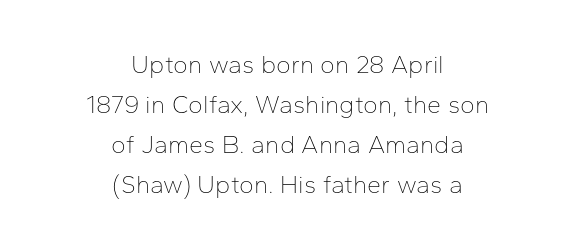
The image shows 25 px text type, upright; set centered, normal line spacing (1.6x), normal letter spacing, not underlined.
